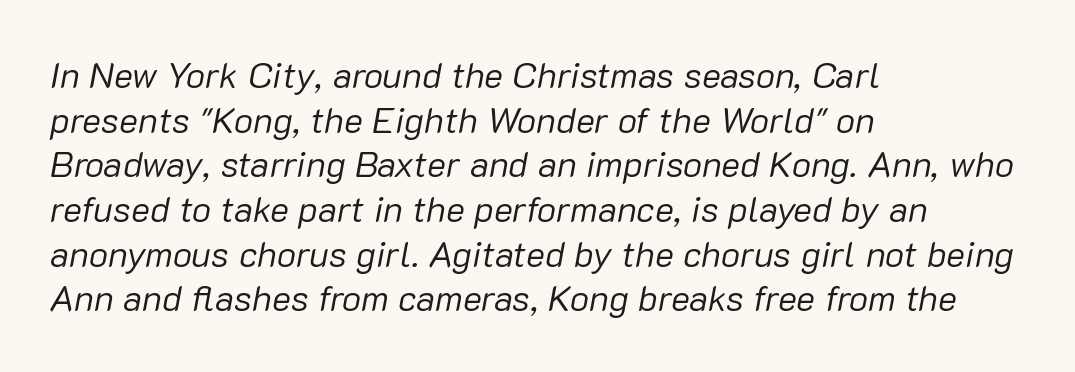
Q: Is the text bold? A: No.
Q: Is the text italic (slanted)? A: Yes, it leans right by about 10 degrees.
Q: Is the text underlined? A: No.
Q: How is the paragraph aligned? A: Left-aligned.
Q: Is the spacing between letters normal or unusually wide? A: Normal.
Q: Width (condensed, normal, or wide)? A: Normal.
Q: Stroke contrast? A: Low.
Q: x-height? A: Medium.
Q: Monospaced? A: No.
